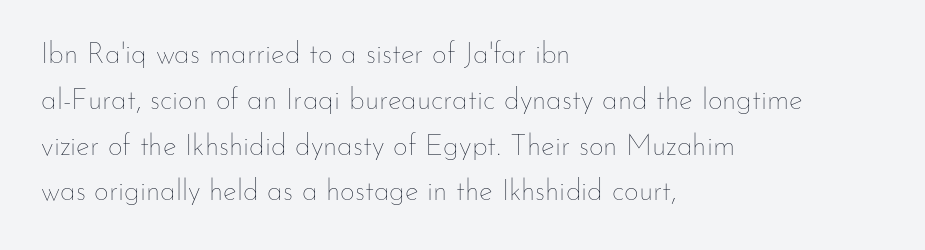
Designer's note — italics off, roman on. Glance below the letters and you will spot only blank space. Short and long lines alike share a common starting point at left. Compared with typical paragraphs, the rows here are spaced about the same.
